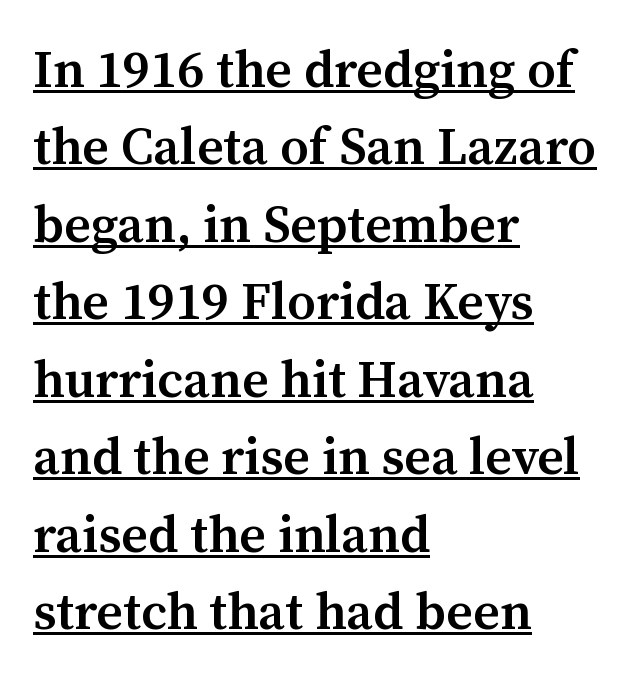
Q: Is the text bold? A: Semi-bold.
Q: Is the text italic (slanted)? A: No, it is upright.
Q: Is the typeface a serif or a sans-serif typeface? A: Serif.
Q: Is the text underlined? A: Yes.
Q: How is the paragraph aligned? A: Left-aligned.
Q: Is the spacing between letters normal or unusually wide? A: Normal.
Q: Is the spacing between lines tight, normal or loose? A: Normal.
Q: Width (condensed, normal, or wide)? A: Normal.
Q: Stroke contrast? A: Medium.
Q: x-height? A: Medium.
Q: Monospaced? A: No.
